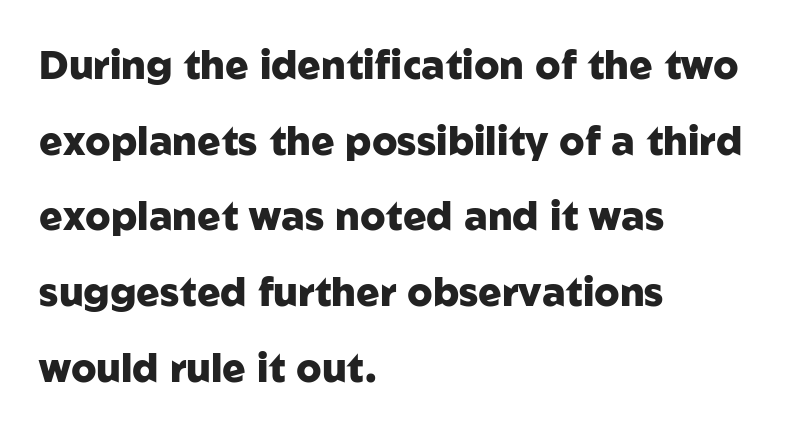
Q: Is the text bold? A: Yes.
Q: Is the text italic (slanted)? A: No, it is upright.
Q: Is the typeface a serif or a sans-serif typeface? A: Sans-serif.
Q: Is the text underlined? A: No.
Q: How is the paragraph aligned? A: Left-aligned.
Q: Is the spacing between letters normal or unusually wide? A: Normal.
Q: Is the spacing between lines tight, normal or loose? A: Loose.
Q: Width (condensed, normal, or wide)? A: Normal.
Q: Stroke contrast? A: Low.
Q: x-height? A: Medium.
Q: Monospaced? A: No.
